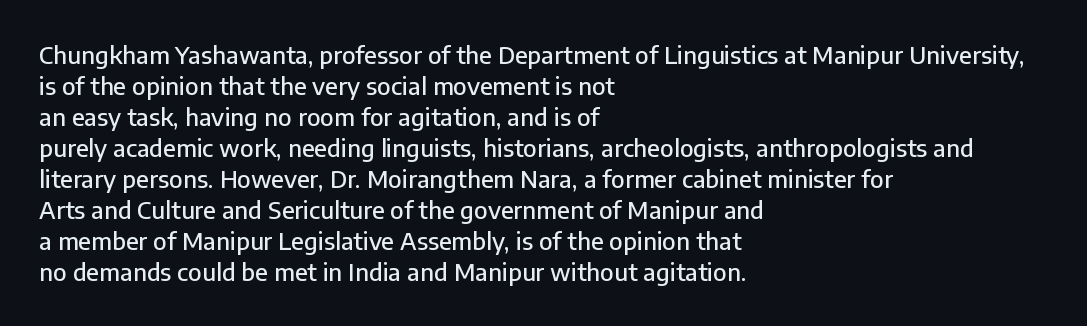
{"italic": "no", "underline": "no", "align": "left", "line_spacing": "normal", "line_spacing_ratio": 1.29, "letter_spacing": "normal", "letter_spacing_em": 0.0, "glyph_px": 24}
